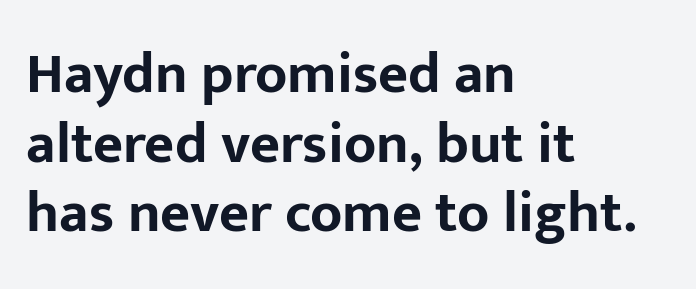
The image shows 58 px bold sans-serif type, upright; set left-aligned, line spacing 1.2x, normal letter spacing, not underlined; low stroke contrast and a medium x-height.
